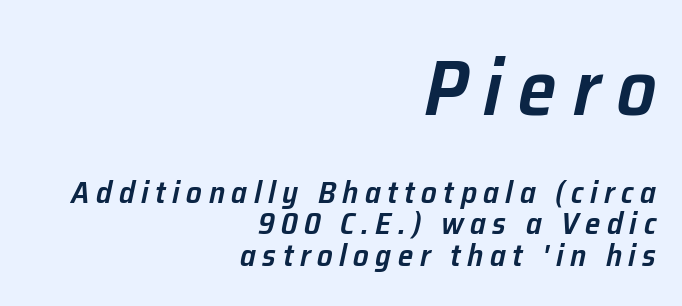
The image shows 78 px semibold type, italic (leaning right); set right-aligned, tight line spacing (1.01x), unusually wide letter spacing (+0.21 em), not underlined; the first (top) block is 2.52x larger; low stroke contrast and a medium x-height.
